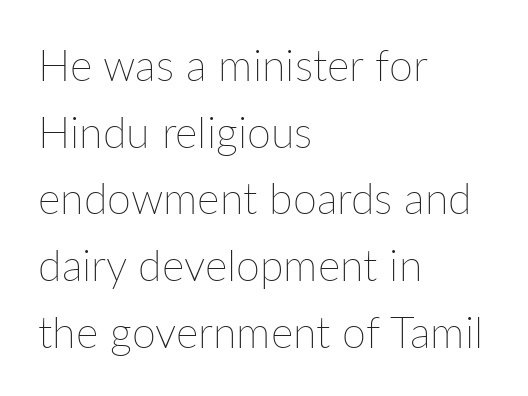
Is the letter spacing exaggerated? No — it looks like the ordinary default. This block has exactly the height ordinary leading produces. These lines stack with their left ends in a neat column. This sample has the flowing, uneven cadence of proportional lettering. The face looks like a standard text weight, possibly lighter. Does the lettering tilt? It doesn't — this is upright.
